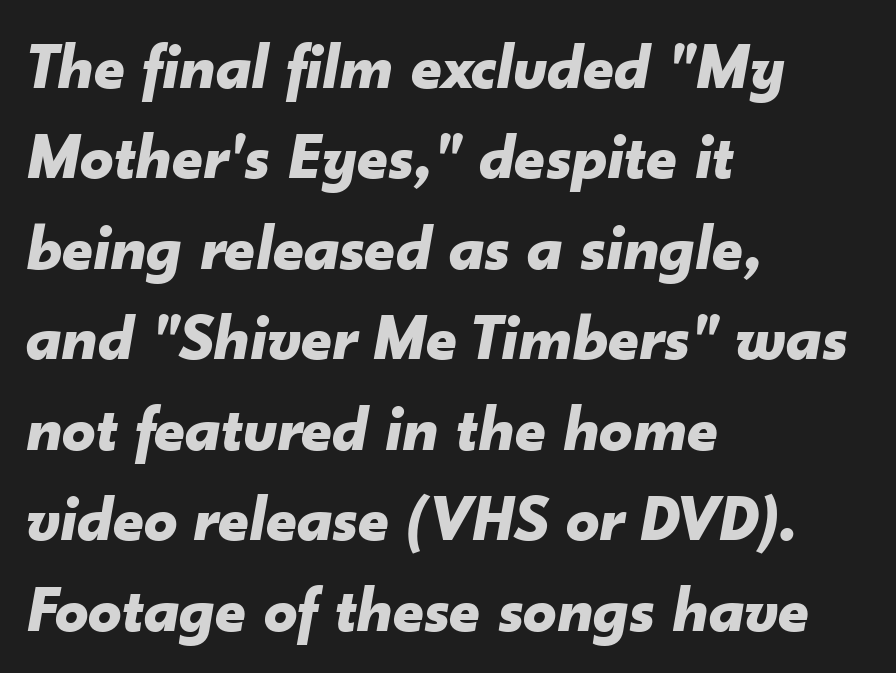
The image shows 66 px bold type, italic (leaning right); set left-aligned, normal line spacing (1.37x), normal letter spacing, not underlined; low stroke contrast and a small x-height.
